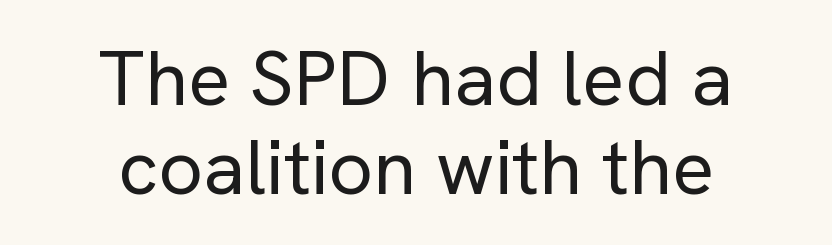
Q: Is the text bold? A: No.
Q: Is the text italic (slanted)? A: No, it is upright.
Q: Is the typeface a serif or a sans-serif typeface? A: Sans-serif.
Q: Is the text underlined? A: No.
Q: How is the paragraph aligned? A: Centered.
Q: Is the spacing between letters normal or unusually wide? A: Normal.
Q: Is the spacing between lines tight, normal or loose? A: Tight.
Q: Width (condensed, normal, or wide)? A: Normal.
Q: Stroke contrast? A: Low.
Q: x-height? A: Medium.
Q: Monospaced? A: No.
